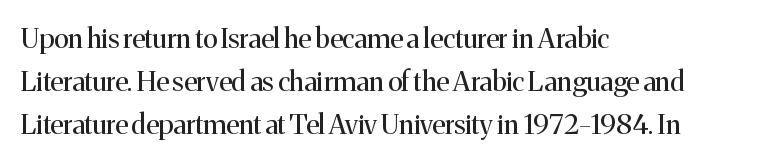
Line beginnings align vertically; line endings do not. Quick note: not italic, upright. No chunkiness to these letters — they're not bold. Default kerning and tracking; the words read as compact shapes.
